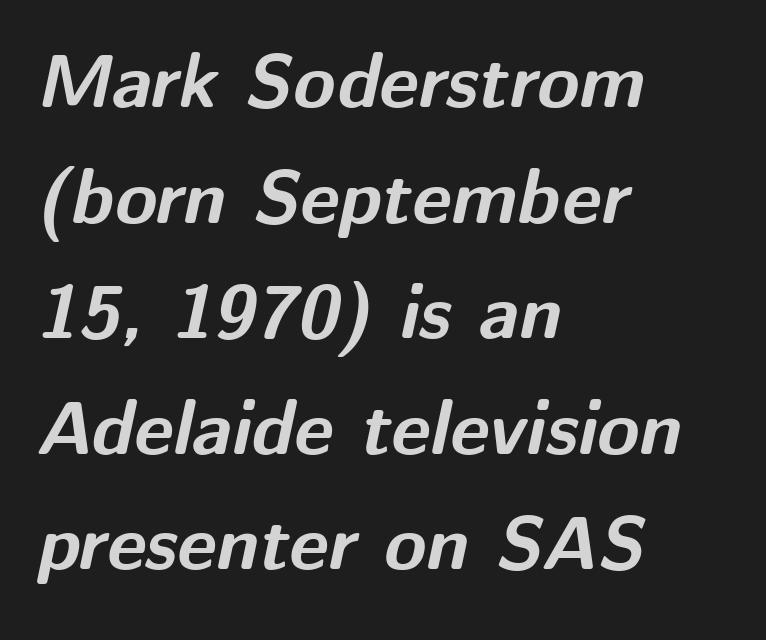
The image shows 76 px bold type, italic (leaning right); set left-aligned, normal line spacing (1.52x), normal letter spacing, not underlined; medium stroke contrast and a medium x-height.
